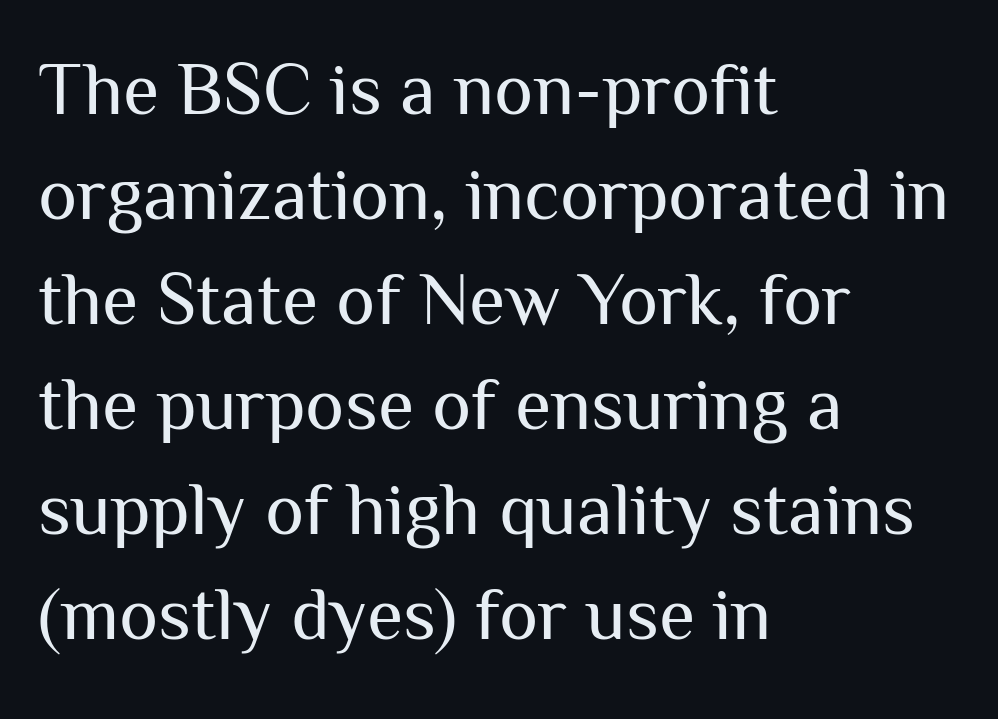
Q: Is the text bold? A: No.
Q: Is the text italic (slanted)? A: No, it is upright.
Q: Is the typeface a serif or a sans-serif typeface? A: Sans-serif.
Q: Is the text underlined? A: No.
Q: How is the paragraph aligned? A: Left-aligned.
Q: Is the spacing between letters normal or unusually wide? A: Normal.
Q: Is the spacing between lines tight, normal or loose? A: Normal.
Q: Width (condensed, normal, or wide)? A: Normal.
Q: Stroke contrast? A: Medium.
Q: x-height? A: Medium.
Q: Monospaced? A: No.
